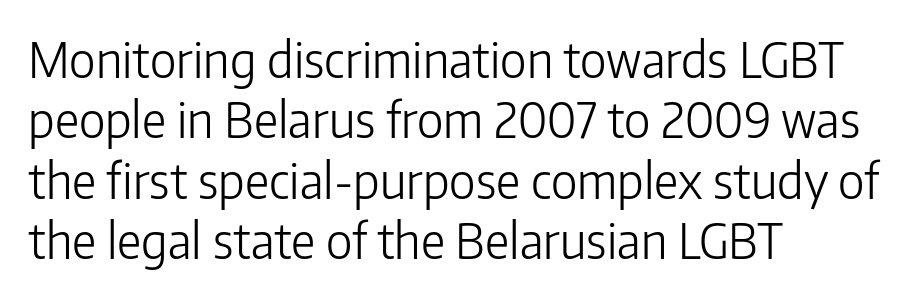
Each letter's strokes conclude bluntly, with no projecting serifs. Does extra space separate the letters? No, they use regular spacing. Bare-footed words on every line. Looks like regular typesetting: each glyph gets only the width it needs. All the whitespace from short lines collects on the right.
